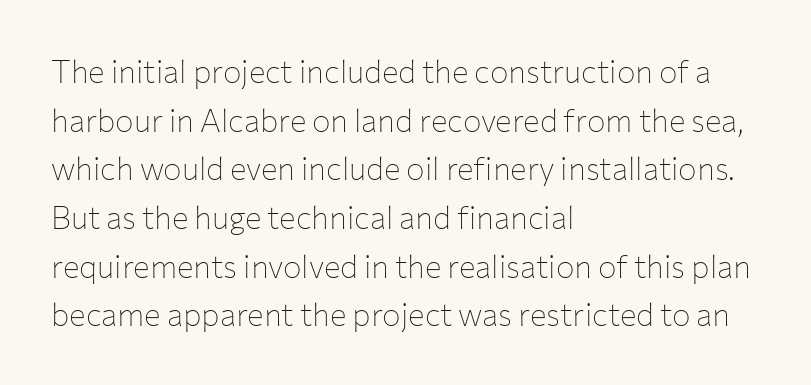
Q: Is the text bold? A: No.
Q: Is the text italic (slanted)? A: No, it is upright.
Q: Is the typeface a serif or a sans-serif typeface? A: Sans-serif.
Q: Is the text underlined? A: No.
Q: How is the paragraph aligned? A: Left-aligned.
Q: Is the spacing between letters normal or unusually wide? A: Normal.
Q: Is the spacing between lines tight, normal or loose? A: Normal.
Q: Width (condensed, normal, or wide)? A: Normal.
Q: Stroke contrast? A: Low.
Q: x-height? A: Medium.
Q: Monospaced? A: No.
